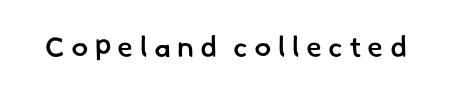
The passage shown has open, widely tracked lettering throughout. Looks like regular typesetting: each glyph gets only the width it needs. Note: no serifs on the glyphs. Quick note: underline off. Firm but not heavy-handed strokes: this text is semibold.
